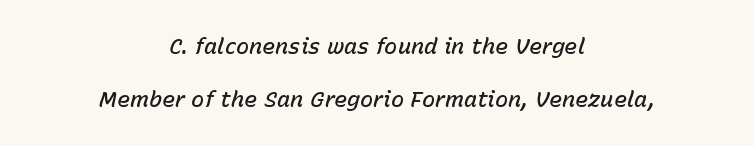
{"italic": "yes", "lean": "right", "slant_degrees": 15, "bold": "semi", "underline": "no", "align": "center", "line_spacing": "loose", "line_spacing_ratio": 2.4, "letter_spacing": "normal", "letter_spacing_em": 0.0, "glyph_px": 22}
